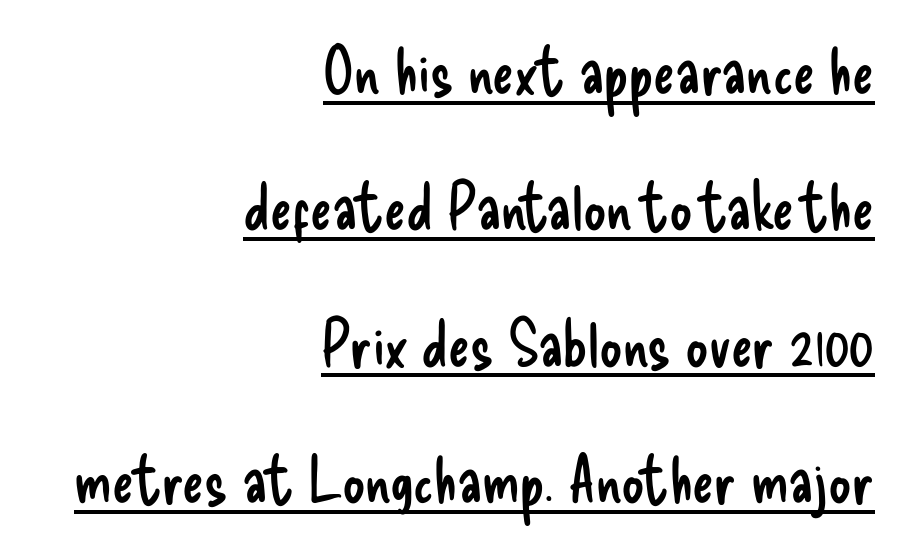
The image shows 64 px regular-weight, condensed sans-serif type, upright; set right-aligned, loose line spacing (2.13x), normal letter spacing, underlined; low stroke contrast and a small x-height.
